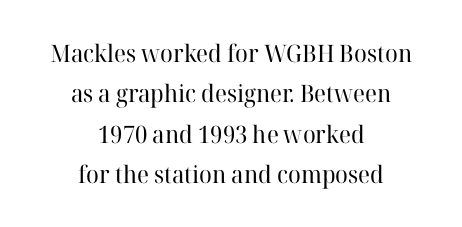
The image shows 24 px text type, upright; set centered, normal line spacing (1.68x), normal letter spacing, not underlined.
